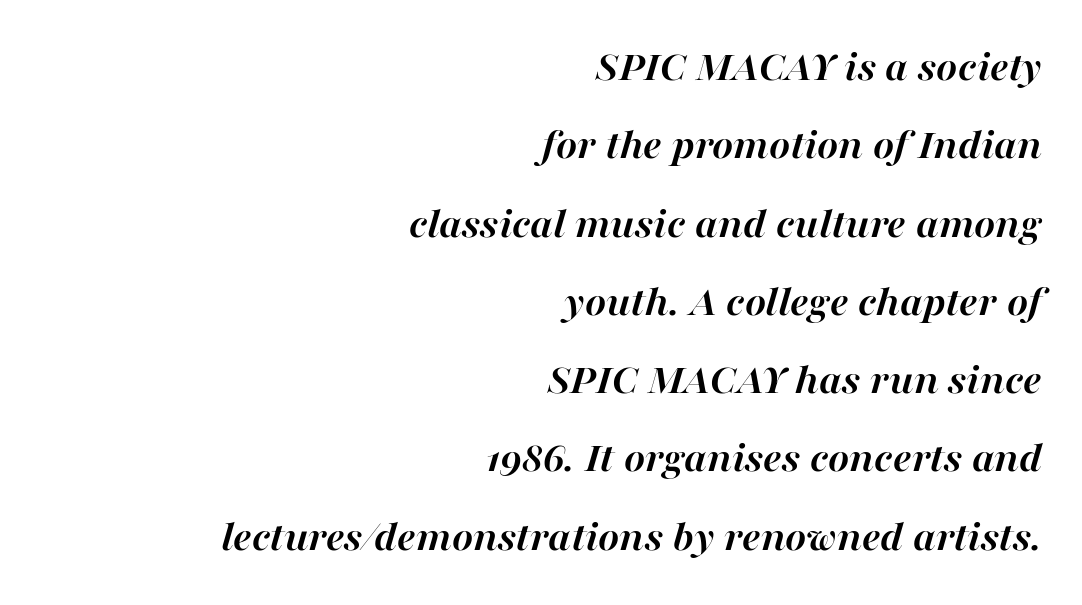
In CSS terms this would be text-align: right. Every character sits at an angle, as italics do. The characters look thick and weighty, a clear bold. A clean baseline with only descenders dipping below it. These lines keep a tight, regular rhythm from letter to letter.
